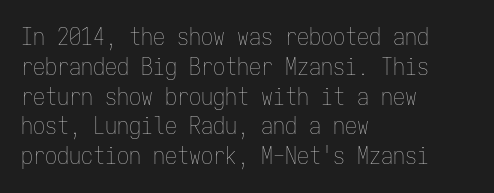
{"italic": "no", "bold": "no", "underline": "no", "align": "left", "line_spacing_ratio": 1.24, "letter_spacing": "normal", "letter_spacing_em": 0.0, "glyph_px": 24}
